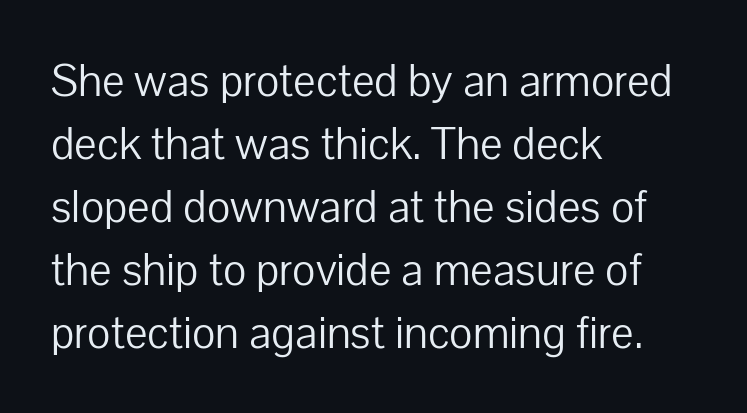
Q: Is the text bold? A: No.
Q: Is the text italic (slanted)? A: No, it is upright.
Q: Is the typeface a serif or a sans-serif typeface? A: Sans-serif.
Q: Is the text underlined? A: No.
Q: How is the paragraph aligned? A: Left-aligned.
Q: Is the spacing between letters normal or unusually wide? A: Normal.
Q: Is the spacing between lines tight, normal or loose? A: Normal.
Q: Width (condensed, normal, or wide)? A: Normal.
Q: Stroke contrast? A: Low.
Q: x-height? A: Medium.
Q: Monospaced? A: No.
